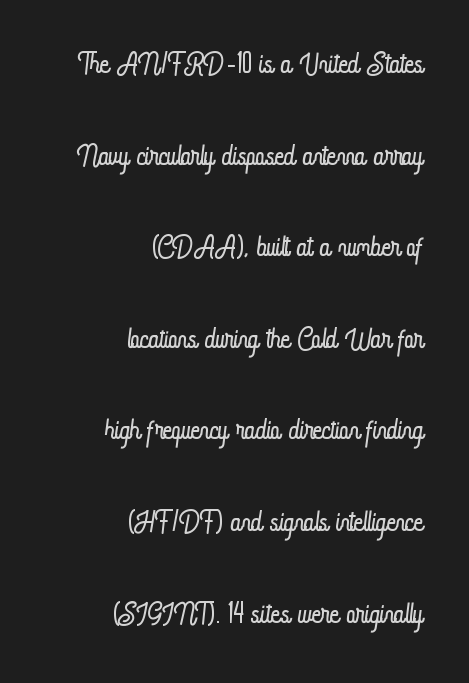
Bold? No — there's no thickening of the strokes. Descenders are the only things crossing below the line. The rendering uses natural spacing where letterforms have individual widths. Reading down the block, your eye finds every line finishing at a fixed right position. Is the letter spacing exaggerated? No — it looks like the ordinary default.
